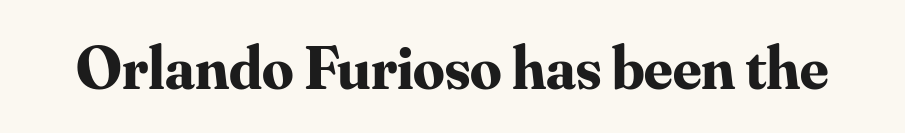
Q: Is the text bold? A: Yes.
Q: Is the text italic (slanted)? A: No, it is upright.
Q: Is the typeface a serif or a sans-serif typeface? A: Serif.
Q: Is the text underlined? A: No.
Q: Is the spacing between letters normal or unusually wide? A: Normal.
Q: Width (condensed, normal, or wide)? A: Normal.
Q: Stroke contrast? A: Medium.
Q: x-height? A: Small.
Q: Monospaced? A: No.
